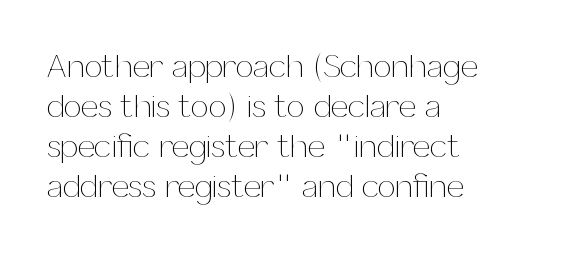
Q: Is the text bold? A: No.
Q: Is the text italic (slanted)? A: No, it is upright.
Q: Is the text underlined? A: No.
Q: How is the paragraph aligned? A: Left-aligned.
Q: Is the spacing between letters normal or unusually wide? A: Normal.
Q: Is the spacing between lines tight, normal or loose? A: Normal.
Q: Width (condensed, normal, or wide)? A: Normal.
Q: Stroke contrast? A: Medium.
Q: x-height? A: Medium.
Q: Monospaced? A: No.
